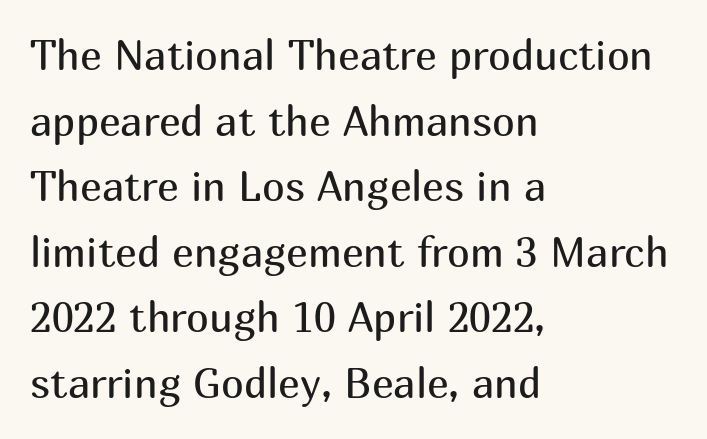
{"serif": "no", "italic": "no", "bold": "no", "weight": "regular", "width": "normal", "stroke_contrast": "medium", "x_height": "medium", "monospaced": "no", "underline": "no", "align": "left", "line_spacing": "normal", "line_spacing_ratio": 1.6, "letter_spacing": "normal", "letter_spacing_em": 0.0, "glyph_px": 41}
